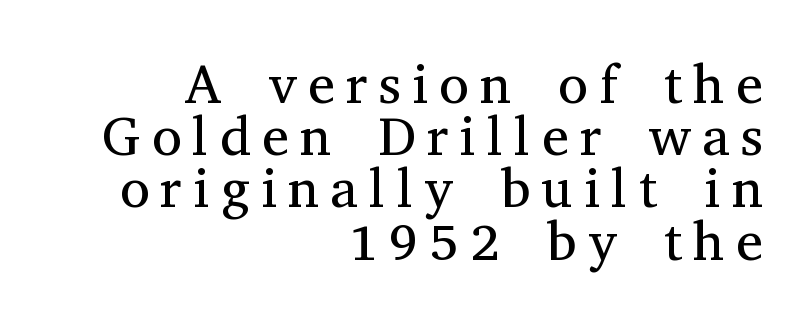
The image shows 55 px regular-weight serif type, upright; set right-aligned, tight line spacing (0.95x), unusually wide letter spacing (+0.2 em), not underlined; medium stroke contrast and a medium x-height.
